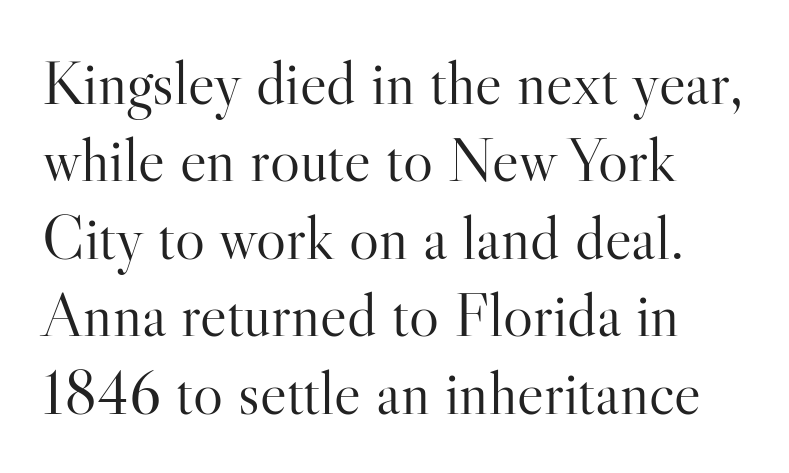
Q: Is the text bold? A: No.
Q: Is the text italic (slanted)? A: No, it is upright.
Q: Is the typeface a serif or a sans-serif typeface? A: Serif.
Q: Is the text underlined? A: No.
Q: Is the spacing between letters normal or unusually wide? A: Normal.
Q: Width (condensed, normal, or wide)? A: Normal.
Q: Stroke contrast? A: High.
Q: x-height? A: Small.
Q: Monospaced? A: No.
